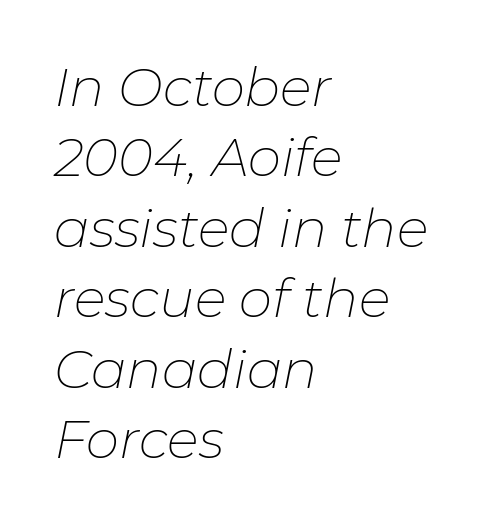
Q: Is the text bold? A: No.
Q: Is the text italic (slanted)? A: Yes, it leans right by about 11 degrees.
Q: Is the text underlined? A: No.
Q: How is the paragraph aligned? A: Left-aligned.
Q: Is the spacing between letters normal or unusually wide? A: Normal.
Q: Is the spacing between lines tight, normal or loose? A: Normal.
Q: Width (condensed, normal, or wide)? A: Normal.
Q: Stroke contrast? A: Low.
Q: x-height? A: Medium.
Q: Monospaced? A: No.
